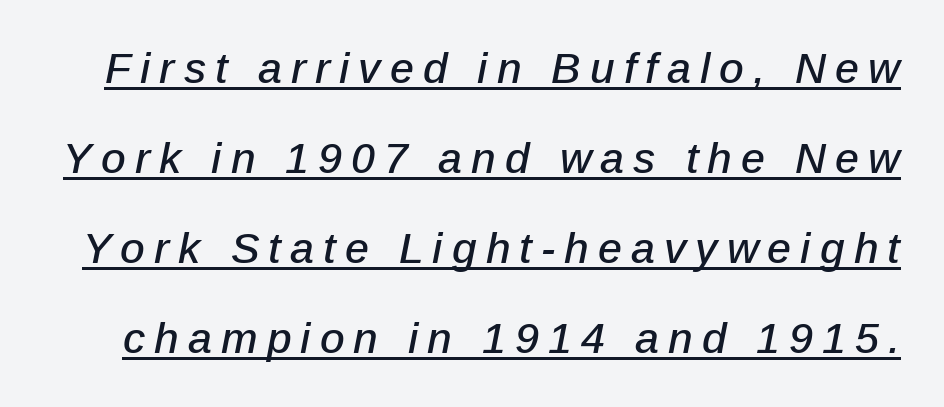
Yep, that's italic — everything's leaning. Someone cranked the tracking dial way up on this one. Looks like regular typesetting: each glyph gets only the width it needs. A baseline rule has been typeset under these characters.
